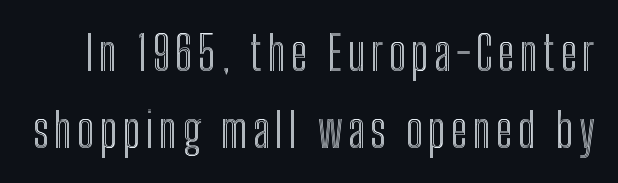
{"italic": "no", "width": "condensed", "x_height": "medium", "monospaced": "no", "underline": "no", "line_spacing": "normal", "line_spacing_ratio": 1.61, "glyph_px": 48}
